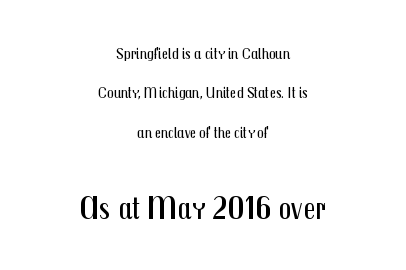
{"serif": "no", "italic": "no", "bold": "no", "weight": "regular", "width": "condensed", "stroke_contrast": "medium", "x_height": "medium", "monospaced": "no", "underline": "no", "align": "center", "line_spacing": "loose", "line_spacing_ratio": 2.46, "letter_spacing": "normal", "letter_spacing_em": 0.0, "larger_block": "second", "size_ratio": 2.06, "glyph_px": 33}
